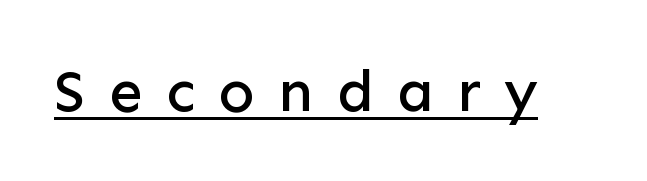
{"serif": "no", "italic": "no", "width": "normal", "stroke_contrast": "low", "x_height": "medium", "monospaced": "no", "underline": "yes", "letter_spacing": "wide", "letter_spacing_em": 0.39, "glyph_px": 60}
